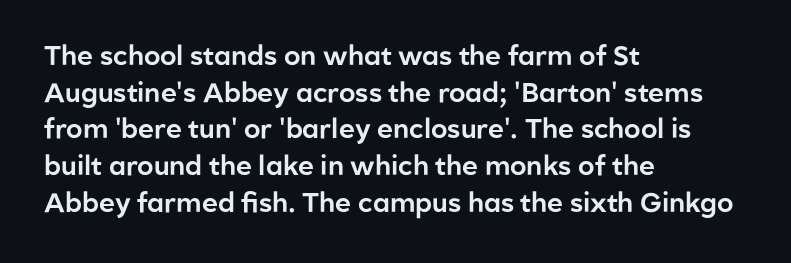
{"italic": "no", "underline": "no", "align": "left", "line_spacing": "normal", "line_spacing_ratio": 1.36, "letter_spacing": "normal", "letter_spacing_em": 0.0, "glyph_px": 27}
